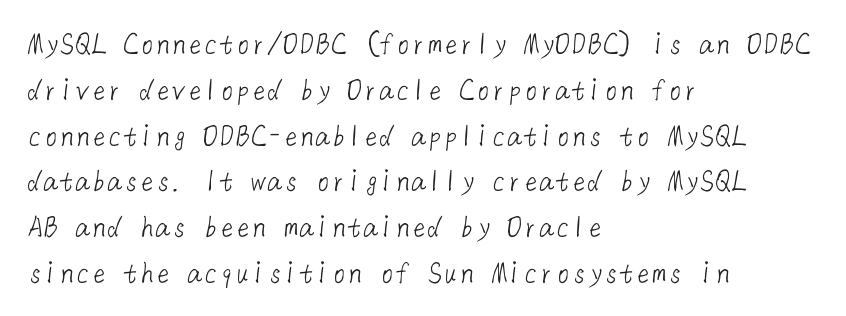
{"serif": "no", "bold": "no", "weight": "light", "width": "normal", "stroke_contrast": "low", "x_height": "medium", "underline": "no", "align": "left", "line_spacing": "normal", "line_spacing_ratio": 1.43, "letter_spacing": "normal", "letter_spacing_em": 0.0, "glyph_px": 32}
